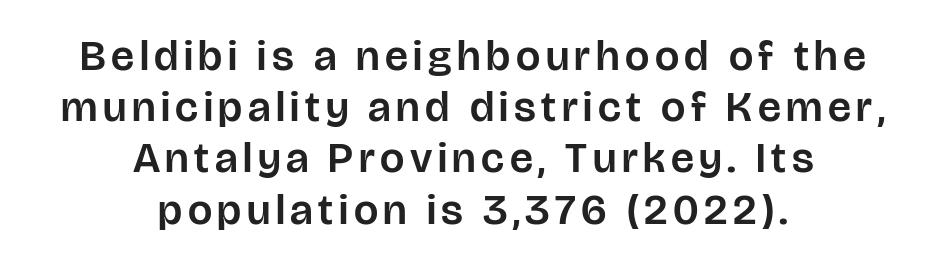
The rendering positions every line midway between the sides. Anything drawn beneath the words? Only blank space. You can tell from the bare stems that sans-serif type was used. If you drew a line through each stem, it would be perfectly vertical. Here the designer chose a conventional face with non-uniform glyph widths.
